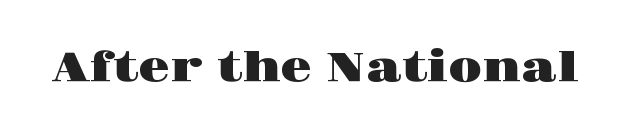
{"serif": "yes", "italic": "no", "width": "wide", "stroke_contrast": "high", "x_height": "large", "monospaced": "no", "underline": "no", "letter_spacing": "normal", "letter_spacing_em": 0.0, "glyph_px": 41}
